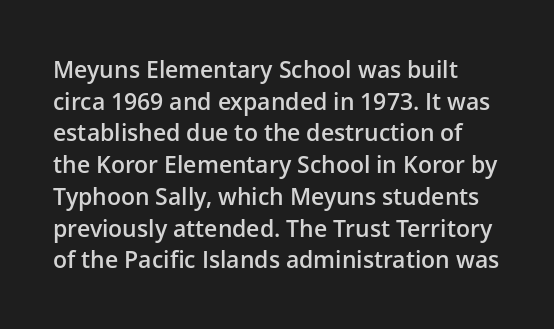
The image shows 23 px text type, upright; set normal line spacing (1.38x), normal letter spacing, not underlined.
